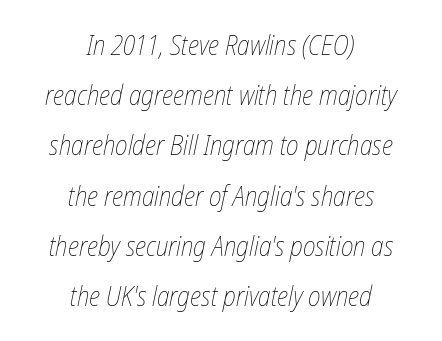
Nothing unusual about the tracking: characters are spaced as the font intends. The zone under the glyphs is completely vacant. Stems and bowls with no extra thickness — not bold. Reading down the block, each line starts at a different indent, mirrored at its end. Posture: slanted.
